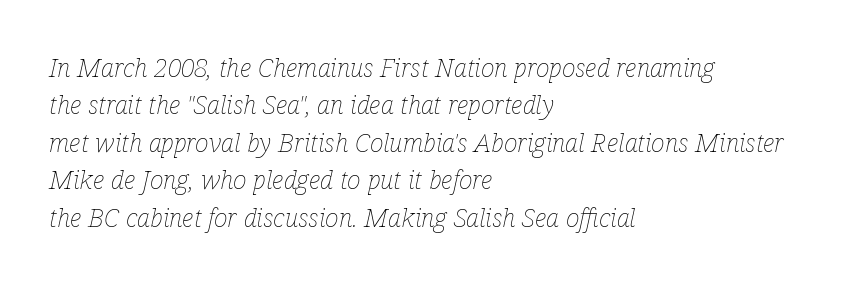
{"italic": "yes", "lean": "right", "slant_degrees": 12, "bold": "no", "underline": "no", "align": "left", "line_spacing": "normal", "line_spacing_ratio": 1.44, "letter_spacing": "normal", "letter_spacing_em": 0.0, "glyph_px": 26}
